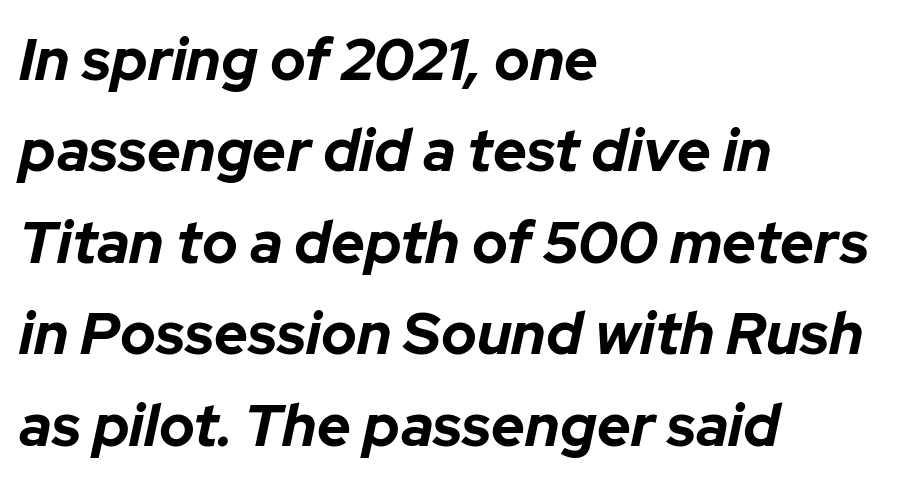
Summary of vertical rhythm: regular, with standard interline spacing. Unmarked baselines from the first word to the last. It's the slanting kind of type. Alignment: flush left. Note the varied advance widths — an 'i' is clearly narrower than an 'm'.
